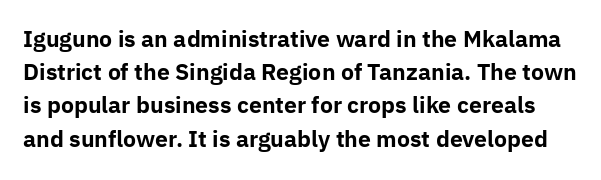
Q: Is the text bold? A: Yes.
Q: Is the text italic (slanted)? A: No, it is upright.
Q: Is the text underlined? A: No.
Q: Is the spacing between letters normal or unusually wide? A: Normal.
Q: Is the spacing between lines tight, normal or loose? A: Normal.
